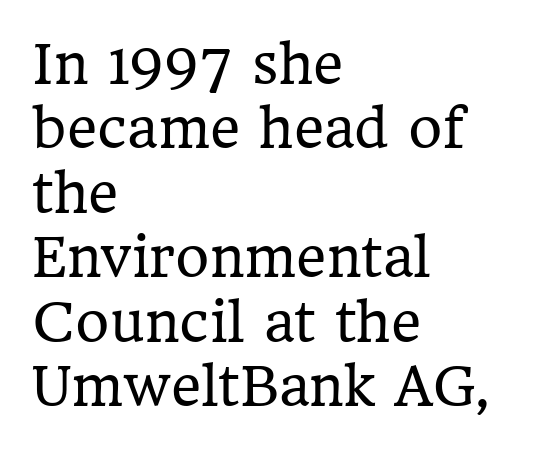
The image shows 52 px regular-weight serif type, upright; set left-aligned, line spacing 1.24x, normal letter spacing, not underlined; low stroke contrast and a medium x-height.
